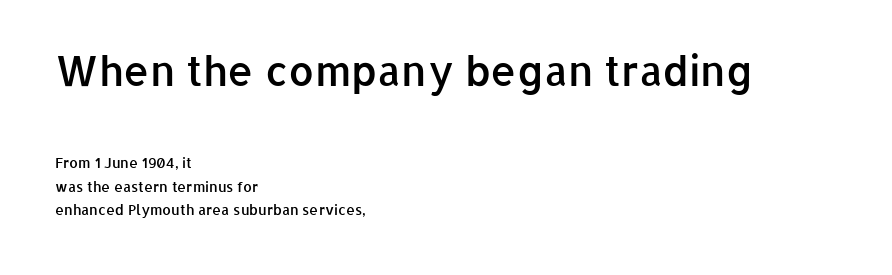
The passage shown is typed in a proportional face where columns would drift. Default kerning and tracking; the words read as compact shapes. Anything drawn beneath the words? Only blank space. A bit beefed up — I'd call it semibold rather than bold. The paragraph has a hard left edge and a soft right edge. The block of text has a typical density, with ordinary space between rows.
